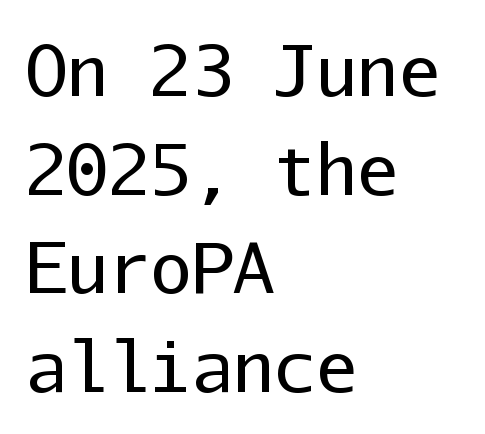
{"serif": "no", "italic": "no", "bold": "no", "weight": "regular", "width": "normal", "stroke_contrast": "low", "x_height": "medium", "monospaced": "yes", "underline": "no", "align": "left", "line_spacing": "normal", "line_spacing_ratio": 1.43, "letter_spacing": "normal", "letter_spacing_em": 0.0, "glyph_px": 69}
